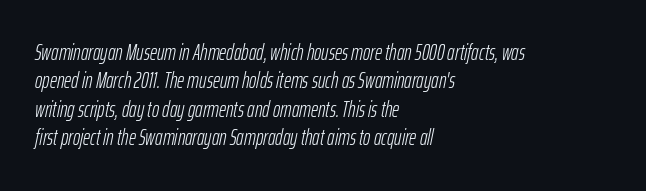
{"italic": "yes", "lean": "right", "slant_degrees": 12, "bold": "no", "underline": "no", "align": "left", "line_spacing": "normal", "line_spacing_ratio": 1.29, "letter_spacing": "normal", "letter_spacing_em": 0.0, "glyph_px": 22}
